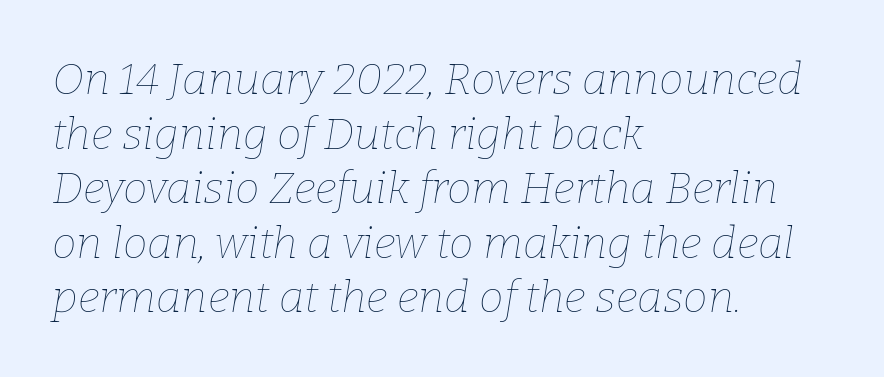
Q: Is the text bold? A: No.
Q: Is the text italic (slanted)? A: Yes, it leans right by about 9 degrees.
Q: Is the text underlined? A: No.
Q: How is the paragraph aligned? A: Left-aligned.
Q: Is the spacing between letters normal or unusually wide? A: Normal.
Q: Width (condensed, normal, or wide)? A: Normal.
Q: Stroke contrast? A: Low.
Q: x-height? A: Medium.
Q: Monospaced? A: No.
